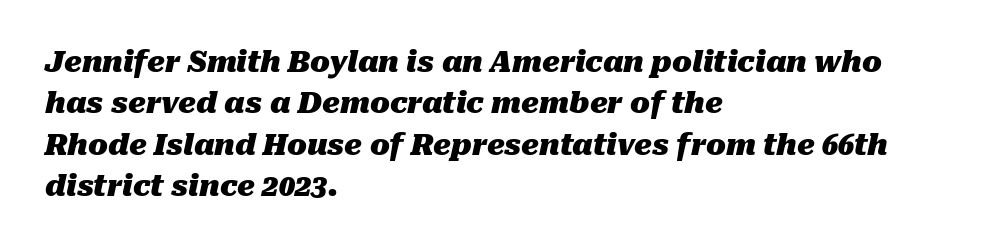
This sample has the flowing, uneven cadence of proportional lettering. Quick note: underline off. The letters sit at their default tracking, neither squeezed nor spread. A typesetter would call this leading conventional body-copy spacing. Stroke thickness is high; the sample reads as a true bold.
